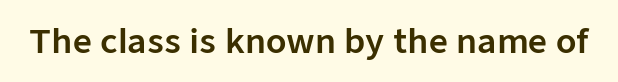
The image shows 33 px sans-serif type, upright; set normal letter spacing, not underlined; low stroke contrast and a medium x-height.
